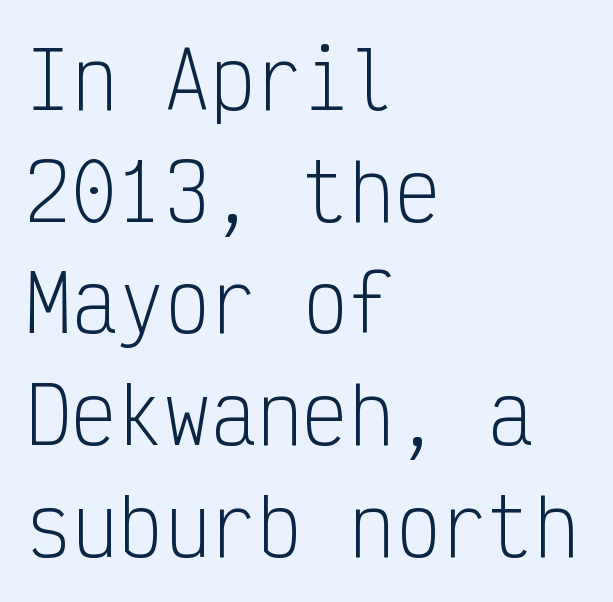
{"serif": "no", "italic": "no", "bold": "no", "weight": "light", "width": "condensed", "stroke_contrast": "low", "x_height": "medium", "monospaced": "yes", "underline": "no", "align": "left", "line_spacing": "normal", "line_spacing_ratio": 1.45, "letter_spacing": "normal", "letter_spacing_em": 0.0, "glyph_px": 77}
